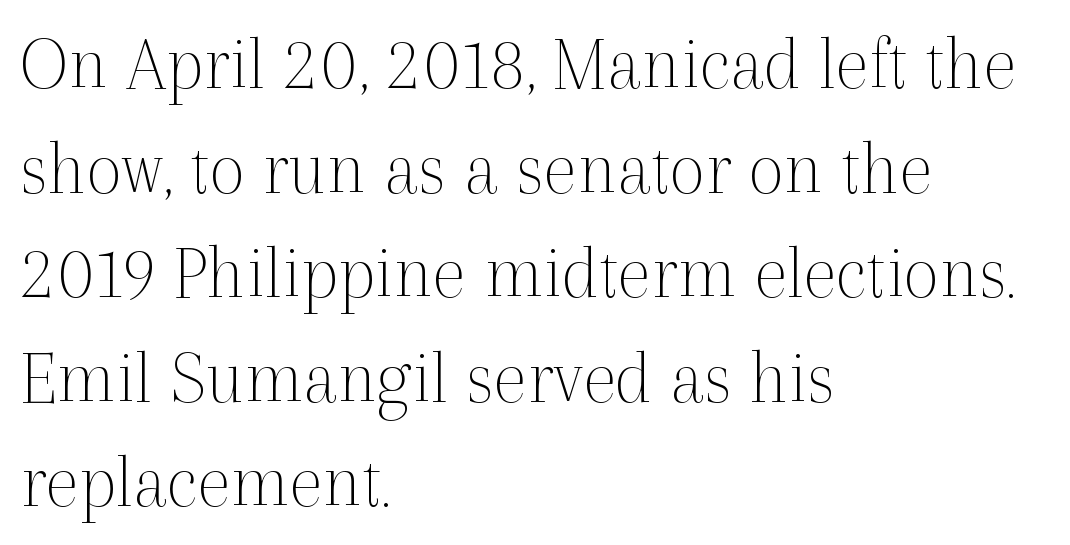
{"serif": "yes", "italic": "no", "bold": "no", "weight": "thin", "width": "normal", "x_height": "medium", "monospaced": "no", "underline": "no", "align": "left", "line_spacing": "normal", "line_spacing_ratio": 1.34, "letter_spacing": "normal", "letter_spacing_em": 0.0, "glyph_px": 78}
